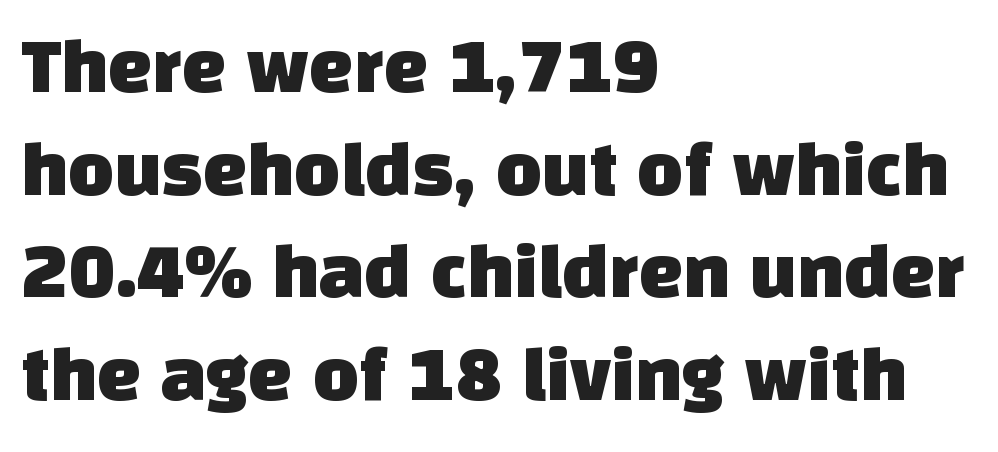
Q: Is the typeface a serif or a sans-serif typeface? A: Sans-serif.
Q: Is the text underlined? A: No.
Q: How is the paragraph aligned? A: Left-aligned.
Q: Is the spacing between letters normal or unusually wide? A: Normal.
Q: Is the spacing between lines tight, normal or loose? A: Normal.
Q: Width (condensed, normal, or wide)? A: Normal.
Q: Stroke contrast? A: Low.
Q: x-height? A: Large.
Q: Monospaced? A: No.
